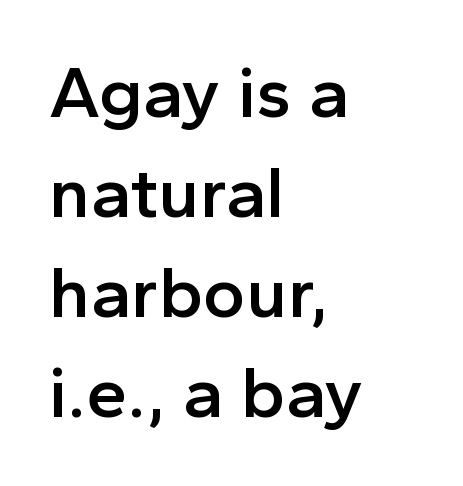
Q: Is the text bold? A: Semi-bold.
Q: Is the text italic (slanted)? A: No, it is upright.
Q: Is the typeface a serif or a sans-serif typeface? A: Sans-serif.
Q: Is the text underlined? A: No.
Q: How is the paragraph aligned? A: Left-aligned.
Q: Is the spacing between letters normal or unusually wide? A: Normal.
Q: Is the spacing between lines tight, normal or loose? A: Normal.
Q: Width (condensed, normal, or wide)? A: Normal.
Q: x-height? A: Medium.
Q: Monospaced? A: No.
